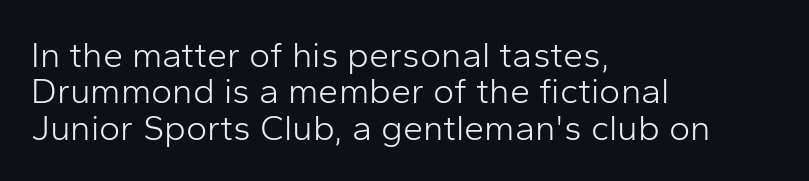
Varying glyph widths throughout — classic text-font behaviour. The line-height multiplier appears low, near solid setting. Where is the straight margin? On the left. The letters sit at their default tracking, neither squeezed nor spread. You can tell from the bare stems that sans-serif type was used.
